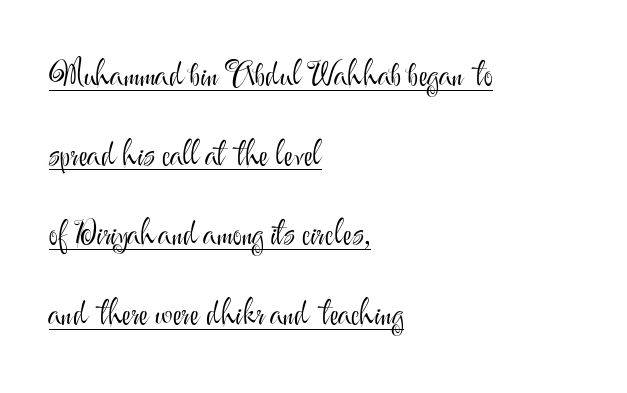
The image shows 32 px light sans-serif type; set left-aligned, loose line spacing (2.49x), normal letter spacing, underlined; medium stroke contrast and a small x-height.
